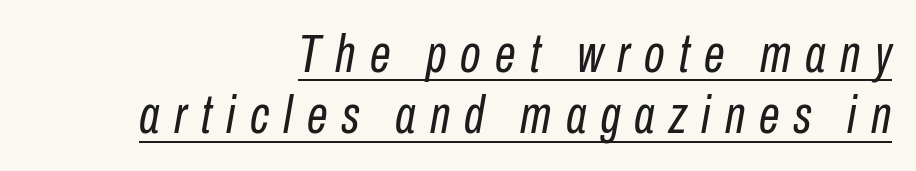
Q: Is the text bold? A: No.
Q: Is the text italic (slanted)? A: Yes, it leans right by about 10 degrees.
Q: Is the text underlined? A: Yes.
Q: How is the paragraph aligned? A: Right-aligned.
Q: Is the spacing between letters normal or unusually wide? A: Unusually wide.
Q: Width (condensed, normal, or wide)? A: Condensed.
Q: Stroke contrast? A: Low.
Q: x-height? A: Medium.
Q: Monospaced? A: No.
